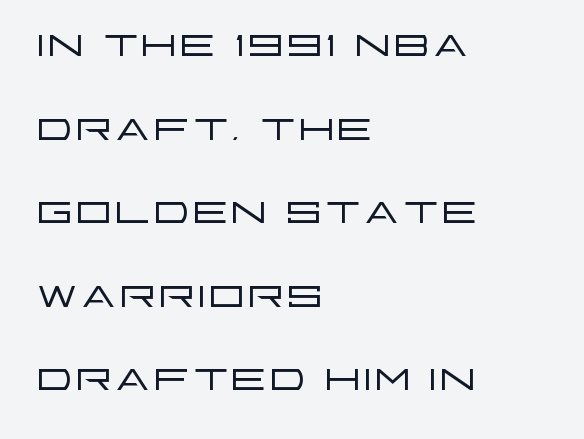
Character widths vary here, with narrow letters taking less room than wide ones. Underline: absent. Nobody touched the tracking dial on this one. The font sits on the lighter half of the weight spectrum, regular included. Look at the bottom of the vertical strokes: they stop flat, with no serifs. The designer left line spacing at the default.
